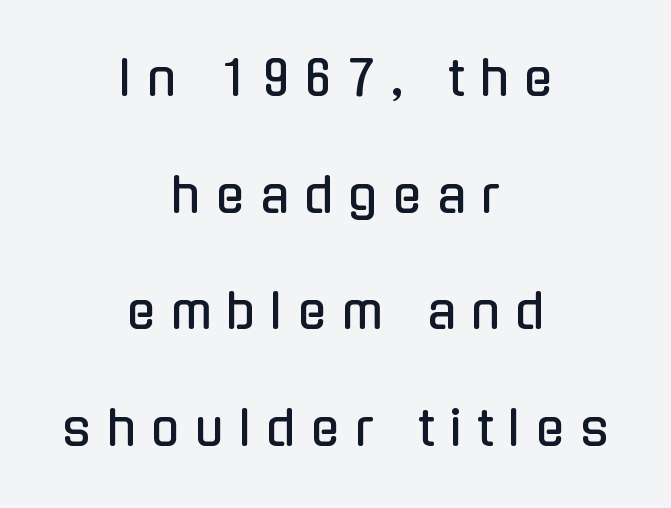
The image shows 47 px condensed sans-serif type, upright; set centered, loose line spacing (2.48x), unusually wide letter spacing (+0.33 em), not underlined; low stroke contrast and a medium x-height.
